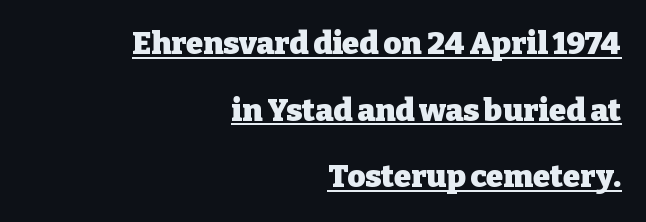
The image shows 31 px heavy serif type, upright; set right-aligned, loose line spacing (2.15x), normal letter spacing, underlined; low stroke contrast and a medium x-height.
